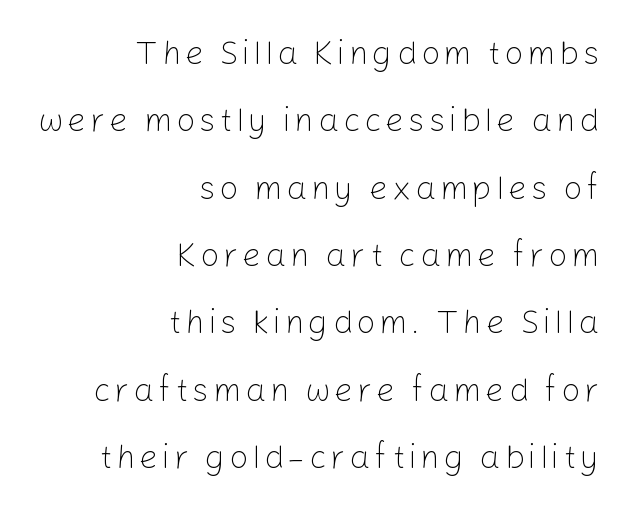
Q: Is the text bold? A: No.
Q: Is the text italic (slanted)? A: No, it is upright.
Q: Is the typeface a serif or a sans-serif typeface? A: Sans-serif.
Q: Is the text underlined? A: No.
Q: How is the paragraph aligned? A: Right-aligned.
Q: Is the spacing between lines tight, normal or loose? A: Loose.
Q: Width (condensed, normal, or wide)? A: Normal.
Q: Stroke contrast? A: Low.
Q: x-height? A: Medium.
Q: Monospaced? A: No.
